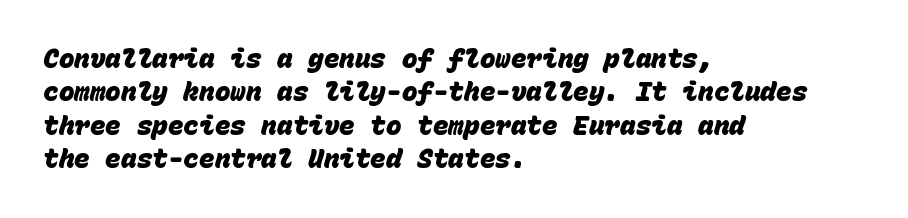
Short note: letters normally spaced. Just letters on the line, the space beneath them empty. Evenly set lines give the paragraph a standard silhouette. Thick stems and heavy bowls — unmistakably bold.
